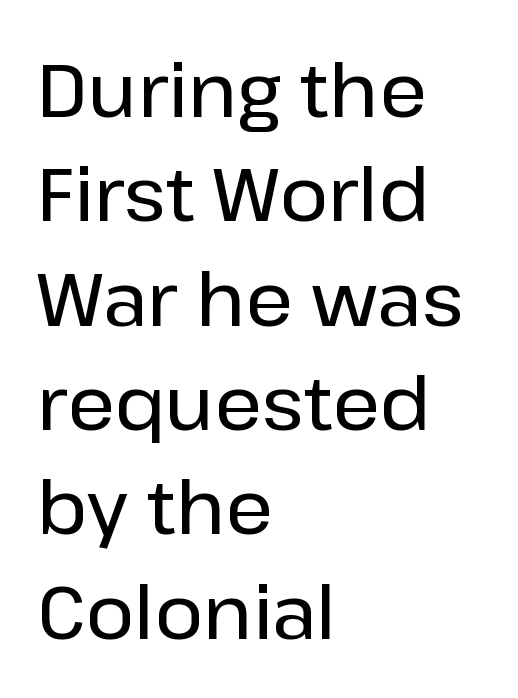
{"serif": "no", "italic": "no", "width": "normal", "stroke_contrast": "low", "x_height": "medium", "monospaced": "no", "underline": "no", "align": "left", "line_spacing": "normal", "line_spacing_ratio": 1.41, "letter_spacing": "normal", "letter_spacing_em": 0.0, "glyph_px": 74}
